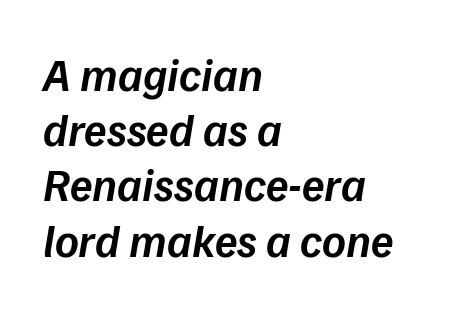
Stroke thickness is moderately raised; the sample reads as semibold. Italic: yes, the glyphs are oblique. Typeset ragged right — the left edge is the straight one. This rendering features lettering with no underline.
